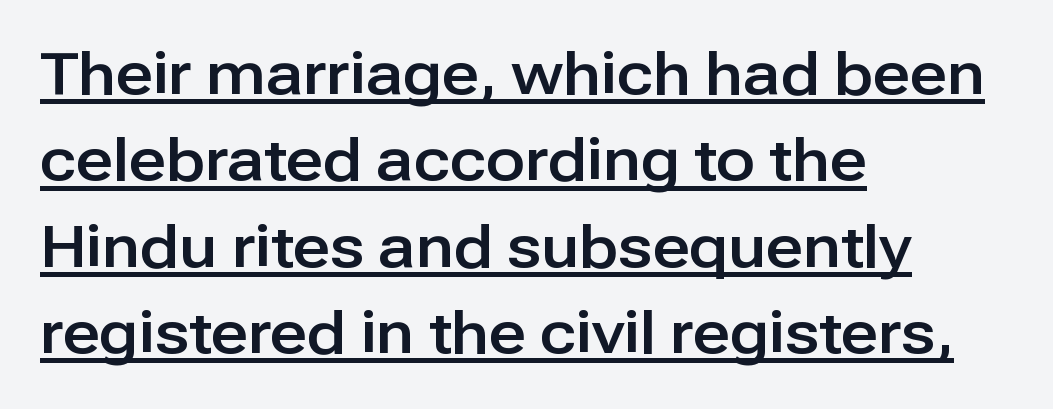
{"serif": "no", "italic": "no", "width": "normal", "stroke_contrast": "low", "x_height": "medium", "monospaced": "no", "underline": "yes", "align": "left", "line_spacing": "normal", "line_spacing_ratio": 1.49, "letter_spacing": "normal", "letter_spacing_em": 0.0, "glyph_px": 58}
